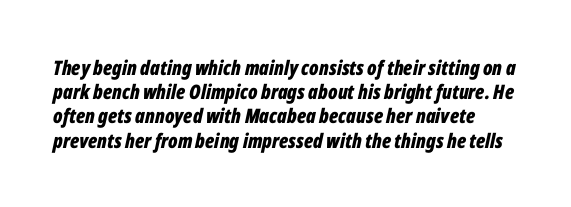
Characters follow at the spacing the type designer built in. Set as a true bold cut, around the 700 mark. This is oblique type, the kind used for emphasis or titles. This rendering features lettering with no underline.
